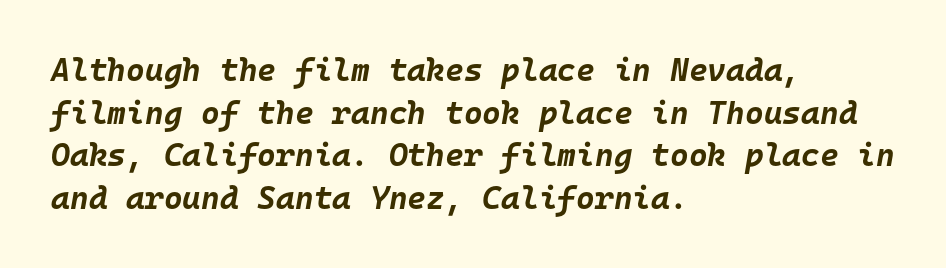
Q: Is the text bold? A: Yes.
Q: Is the text italic (slanted)? A: Yes, it leans right by about 10 degrees.
Q: Is the text underlined? A: No.
Q: How is the paragraph aligned? A: Left-aligned.
Q: Is the spacing between letters normal or unusually wide? A: Normal.
Q: Is the spacing between lines tight, normal or loose? A: Normal.
Q: Width (condensed, normal, or wide)? A: Normal.
Q: Stroke contrast? A: Low.
Q: x-height? A: Large.
Q: Monospaced? A: Yes.
